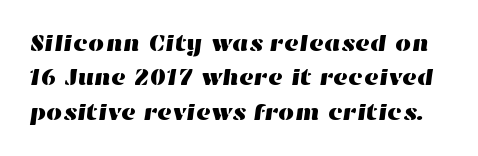
{"underline": "no", "line_spacing": "normal", "line_spacing_ratio": 1.49, "letter_spacing": "normal", "letter_spacing_em": 0.0, "glyph_px": 23}
